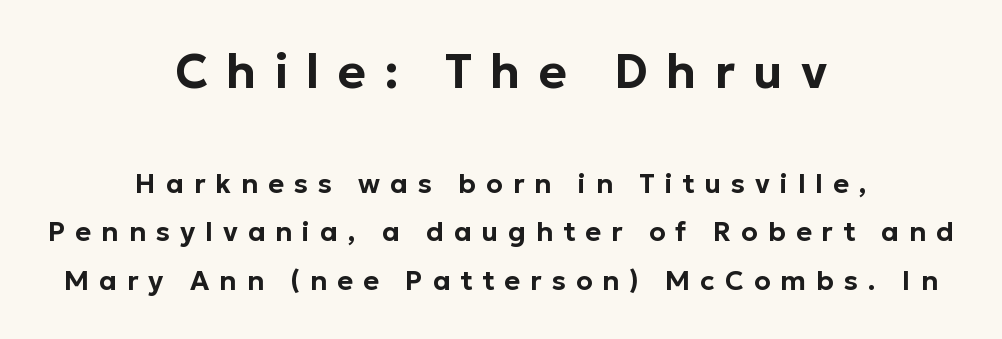
The image shows 48 px sans-serif type, upright; set centered, line spacing 1.8x, unusually wide letter spacing (+0.37 em), not underlined; the first (top) block is 1.78x larger; low stroke contrast and a medium x-height.
